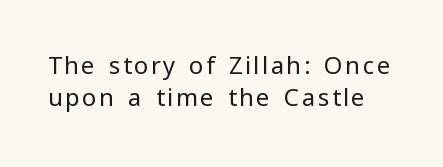
{"italic": "no", "bold": "no", "underline": "no", "line_spacing": "normal", "line_spacing_ratio": 1.33, "glyph_px": 24}
